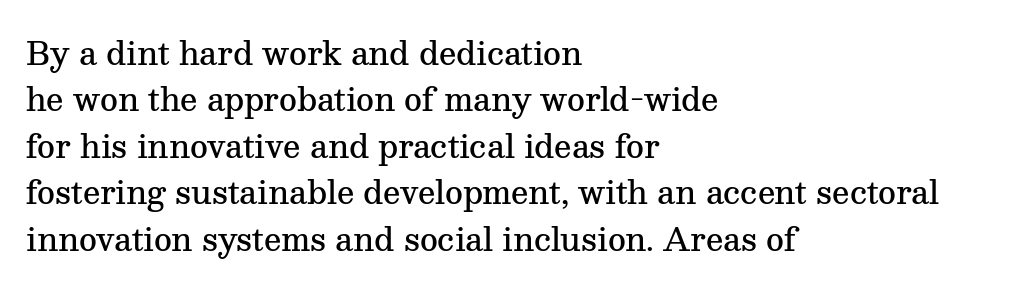
The image shows 31 px semibold serif type, upright; set left-aligned, normal line spacing (1.5x), normal letter spacing, not underlined; medium stroke contrast and a medium x-height.
